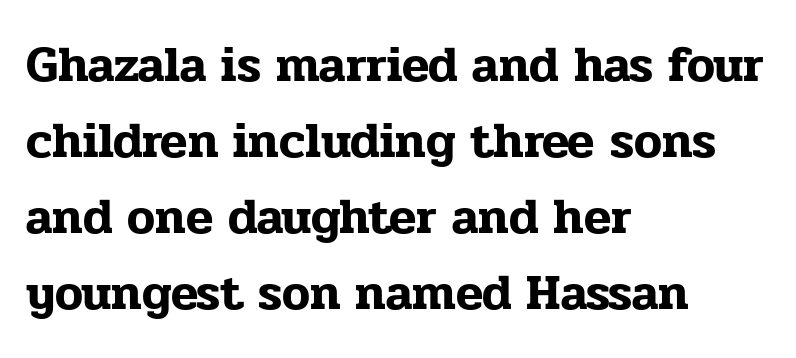
{"serif": "yes", "italic": "no", "width": "normal", "stroke_contrast": "low", "x_height": "medium", "monospaced": "no", "underline": "no", "align": "left", "line_spacing": "normal", "line_spacing_ratio": 1.52, "letter_spacing": "normal", "letter_spacing_em": 0.0, "glyph_px": 50}
